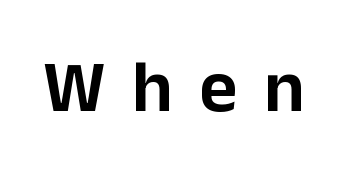
The image shows 74 px sans-serif type, upright; set unusually wide letter spacing (+0.36 em), not underlined; low stroke contrast and a medium x-height.
